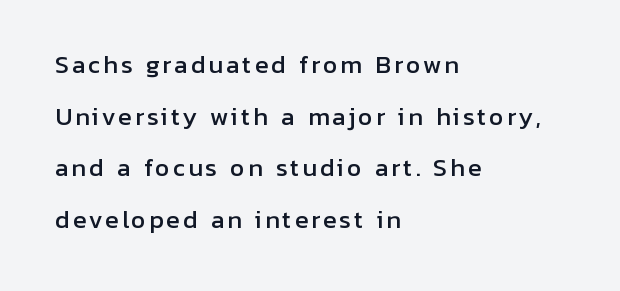
Q: Is the text italic (slanted)? A: No, it is upright.
Q: Is the text underlined? A: No.
Q: How is the paragraph aligned? A: Left-aligned.
Q: Is the spacing between lines tight, normal or loose? A: Loose.
